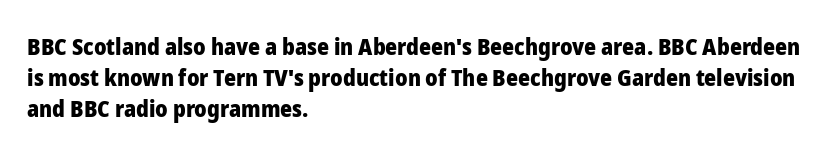
Q: Is the text bold? A: Yes.
Q: Is the text italic (slanted)? A: No, it is upright.
Q: Is the text underlined? A: No.
Q: How is the paragraph aligned? A: Left-aligned.
Q: Is the spacing between letters normal or unusually wide? A: Normal.
Q: Is the spacing between lines tight, normal or loose? A: Normal.
